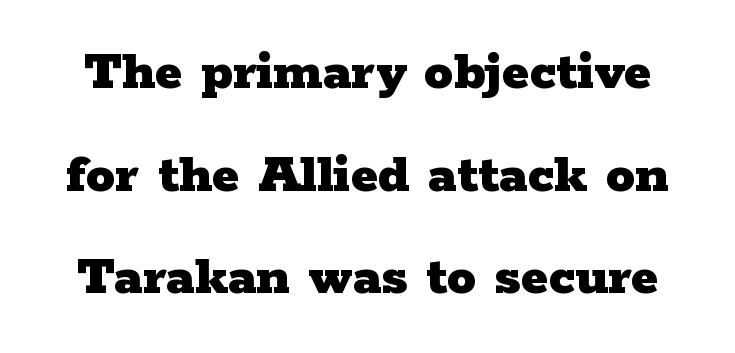
The strokes are fattened all the way to bold. The designer went with a serif here, giving each stem small feet. Has an underline been added? It has not. Do the characters align in a grid? No, the font is proportional. Ascenders rise straight up at ninety degrees. Caption: standard tracking, unaltered.
